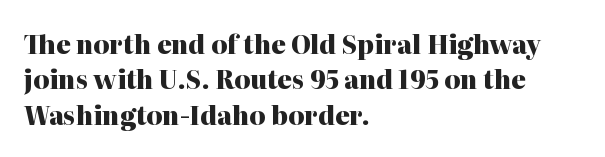
The strokes are fattened all the way to bold. Does the copy run flush right? No — it runs flush left. The face used here is rendered with its standard letterfit. Does the leading feel generous? No, just average. The typography opts for an upright posture over an oblique one.
